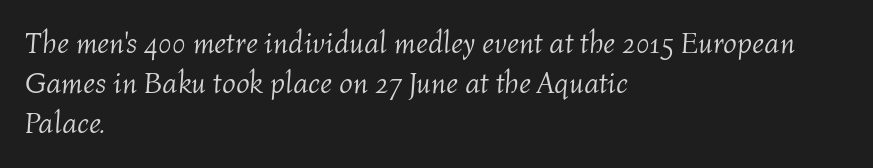
The image shows 30 px light type, italic (leaning right); set left-aligned, normal line spacing (1.34x), normal letter spacing, not underlined; medium stroke contrast and a medium x-height.
